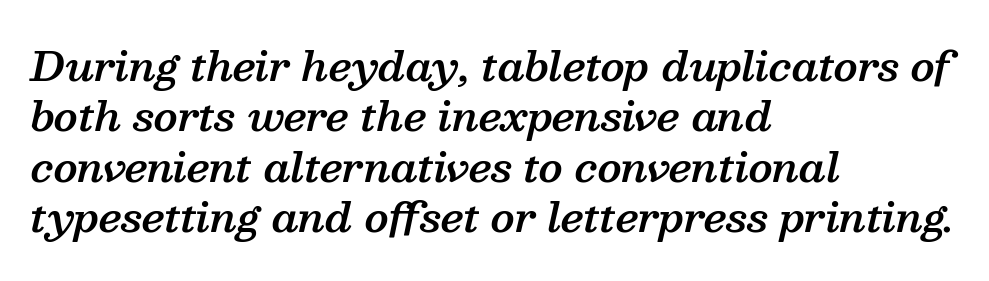
Q: Is the text bold? A: Semi-bold.
Q: Is the text italic (slanted)? A: Yes, it leans right by about 13 degrees.
Q: Is the typeface a serif or a sans-serif typeface? A: Serif.
Q: Is the text underlined? A: No.
Q: How is the paragraph aligned? A: Left-aligned.
Q: Is the spacing between letters normal or unusually wide? A: Normal.
Q: Is the spacing between lines tight, normal or loose? A: Normal.
Q: Width (condensed, normal, or wide)? A: Normal.
Q: Stroke contrast? A: Medium.
Q: x-height? A: Medium.
Q: Monospaced? A: No.
